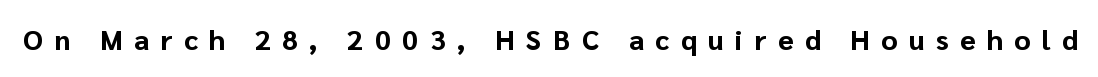
{"serif": "no", "italic": "no", "bold": "yes", "weight": "bold", "width": "normal", "stroke_contrast": "low", "x_height": "medium", "monospaced": "no", "underline": "no", "letter_spacing": "wide", "letter_spacing_em": 0.41, "glyph_px": 28}
